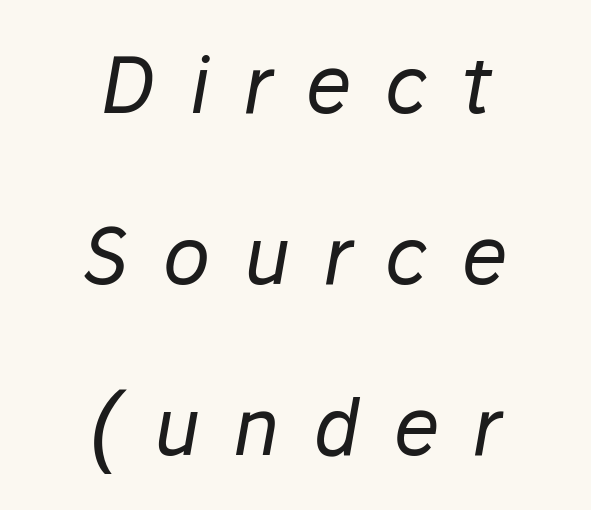
Visually the block forms a symmetrical silhouette, jagged on both flanks. Glyph-to-glyph distance is far greater than everyday printed text. Observe the lean: these are italic letterforms. This reads as an unemphasized weight, regular at the heaviest.
